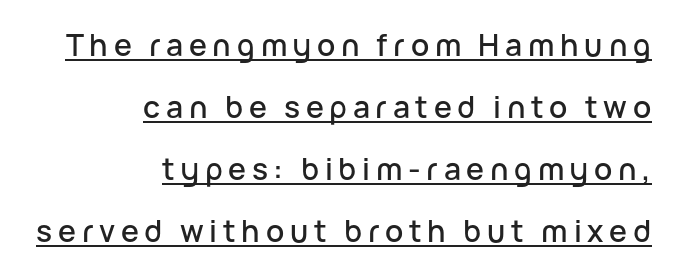
{"serif": "no", "italic": "no", "width": "normal", "stroke_contrast": "low", "x_height": "medium", "monospaced": "no", "underline": "yes", "align": "right", "line_spacing": "loose", "line_spacing_ratio": 2.07, "glyph_px": 30}
